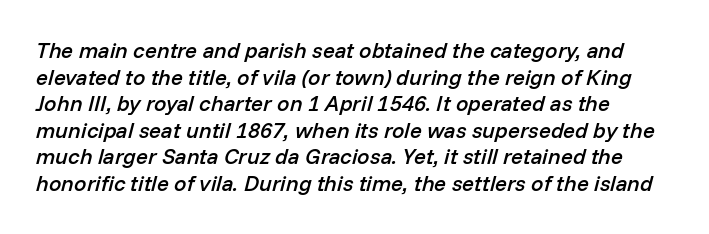
Q: Is the text bold? A: Semi-bold.
Q: Is the text italic (slanted)? A: Yes, it leans right by about 14 degrees.
Q: Is the text underlined? A: No.
Q: Is the spacing between letters normal or unusually wide? A: Normal.
